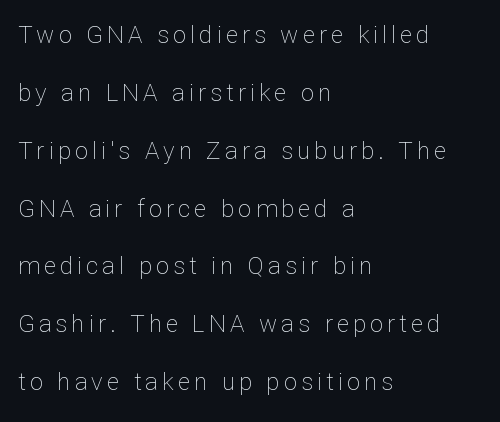
Q: Is the text bold? A: No.
Q: Is the text italic (slanted)? A: No, it is upright.
Q: Is the text underlined? A: No.
Q: How is the paragraph aligned? A: Left-aligned.
Q: Is the spacing between lines tight, normal or loose? A: Loose.
